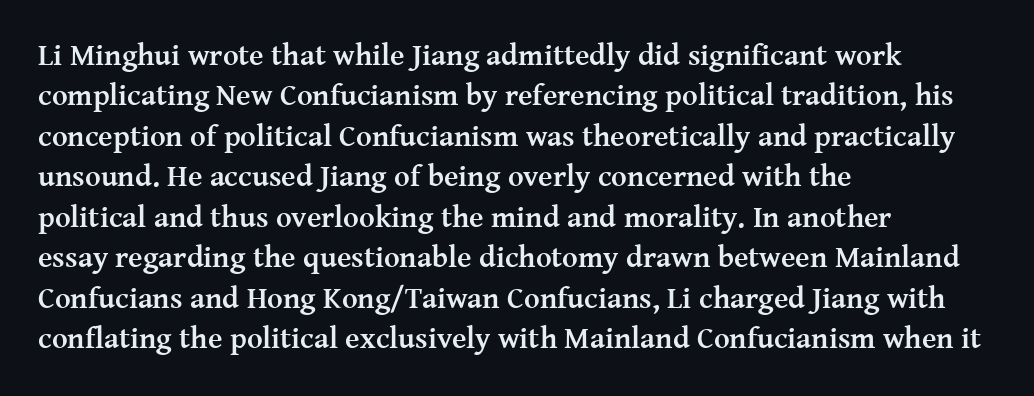
The image shows 30 px semibold serif type, upright; set left-aligned, normal line spacing (1.35x), normal letter spacing, not underlined; medium stroke contrast and a medium x-height.
